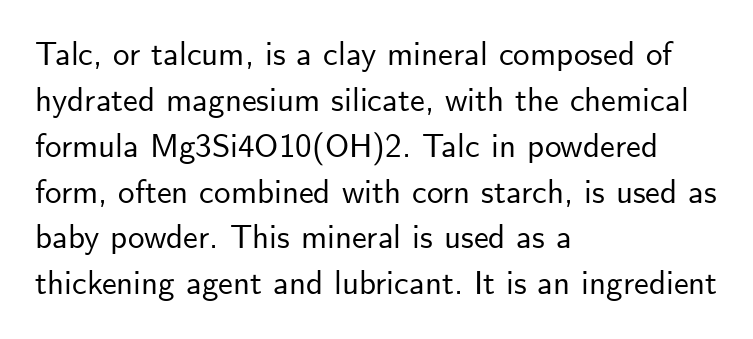
The horizontal fit of the characters is conventional and even. A clean baseline with only descenders dipping below it. Normally led — the rows are evenly, conventionally spaced. Ascenders rise straight up at ninety degrees. Each line starts at the same left margin while the right side varies.
